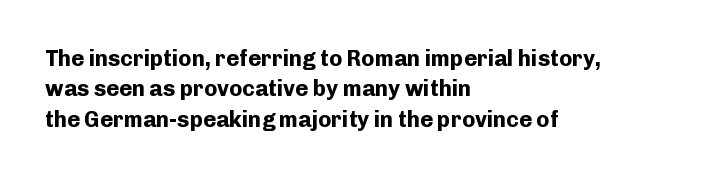
Q: Is the text bold? A: Yes.
Q: Is the text italic (slanted)? A: No, it is upright.
Q: Is the text underlined? A: No.
Q: How is the paragraph aligned? A: Left-aligned.
Q: Is the spacing between letters normal or unusually wide? A: Normal.
Q: Is the spacing between lines tight, normal or loose? A: Normal.
